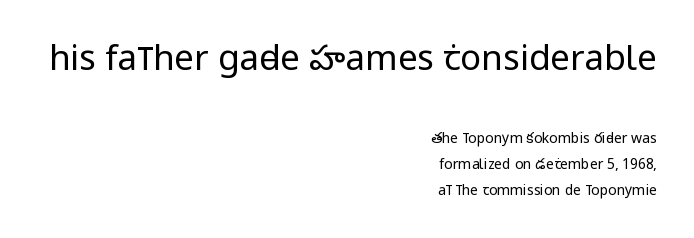
The image shows 35 px regular-weight, condensed sans-serif type, upright; set right-aligned, line spacing 1.85x, normal letter spacing, not underlined; the first (top) block is 2.5x larger; low stroke contrast and a large x-height.
